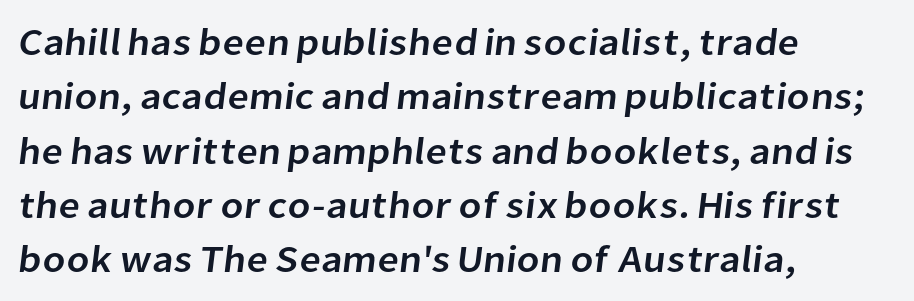
{"serif": "no", "width": "normal", "stroke_contrast": "low", "x_height": "medium", "monospaced": "no", "underline": "no", "align": "left", "line_spacing": "normal", "line_spacing_ratio": 1.43, "letter_spacing": "normal", "letter_spacing_em": 0.0, "glyph_px": 38}
